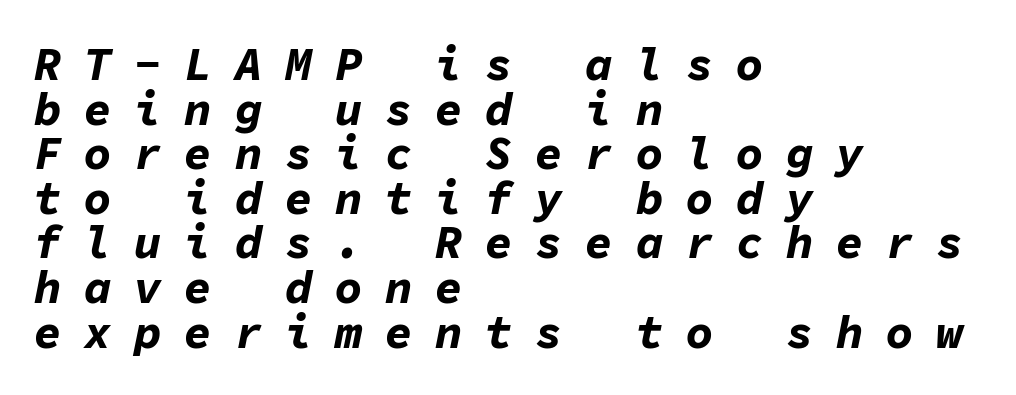
These lines stack with their left ends in a neat column. Yep, that's italic — everything's leaning. The passage shown is typed in a monospace face where columns stay perfectly aligned. The line-height multiplier appears low, near solid setting. Check the space under the baseline: it is left empty. How are the letters spaced? Widely, with obvious added tracking.
